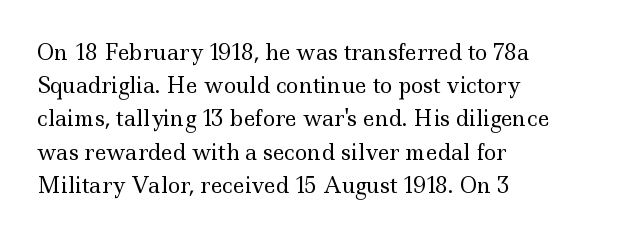
Q: Is the text bold? A: No.
Q: Is the text italic (slanted)? A: No, it is upright.
Q: Is the text underlined? A: No.
Q: How is the paragraph aligned? A: Left-aligned.
Q: Is the spacing between letters normal or unusually wide? A: Normal.
Q: Is the spacing between lines tight, normal or loose? A: Normal.
